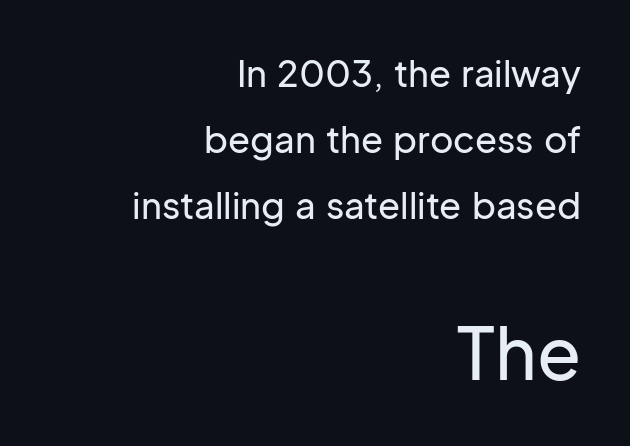
These lines were composed using upright roman letters. Horizontal alignment here is rightward, an uncommon choice for prose. Rule under the text: the space is simply empty. These lines are composed in type without serifs.
